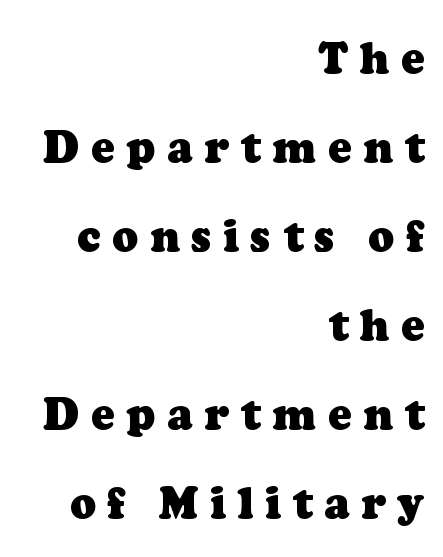
A full-strength bold gives these letters their thick strokes. Line endings align vertically; line beginnings do not. Proportional: the letters do not fall into vertical columns. The type family on display is of the serif kind. What stands out about the letter spacing? Its width — letters are far apart.
